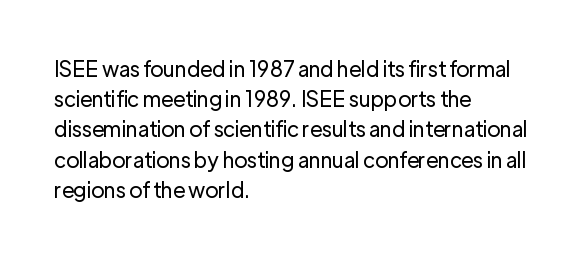
Regarding leading, the lines here are spaced in the standard way. Underline: absent. A classic flush-left, rag-right setting is used for this passage. Every character sits straight up, as roman type does.
